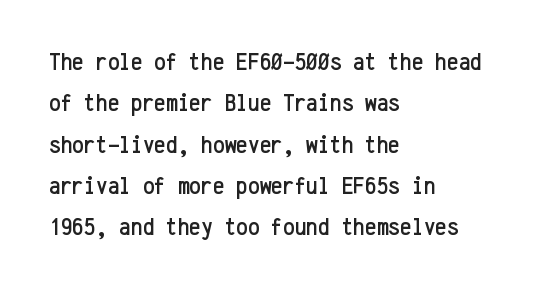
Q: Is the text italic (slanted)? A: No, it is upright.
Q: Is the text underlined? A: No.
Q: How is the paragraph aligned? A: Left-aligned.
Q: Is the spacing between letters normal or unusually wide? A: Normal.
Q: Is the spacing between lines tight, normal or loose? A: Normal.
